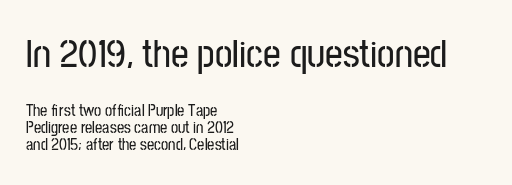
The axis of the letterforms is exactly vertical. You could barely slide anything between these rows. Nobody drew a line under any word here. Typeset ragged right — the left edge is the straight one. The horizontal fit of the characters is conventional and even. The designer went with a sans here, leaving each stem footless.
